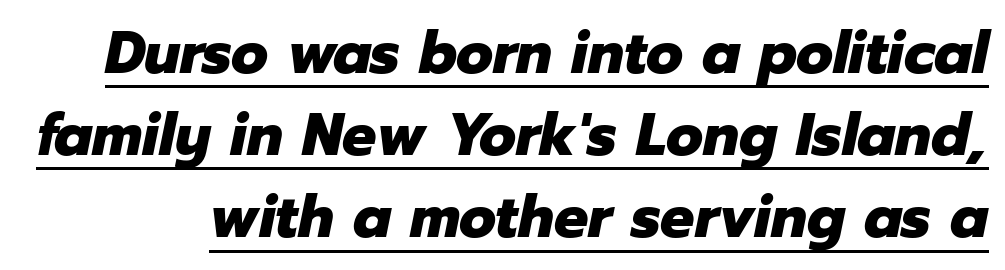
{"italic": "yes", "lean": "right", "slant_degrees": 12, "bold": "yes", "weight": "heavy", "width": "normal", "stroke_contrast": "low", "x_height": "medium", "monospaced": "no", "underline": "yes", "line_spacing": "normal", "line_spacing_ratio": 1.37, "letter_spacing": "normal", "letter_spacing_em": 0.0, "glyph_px": 60}
